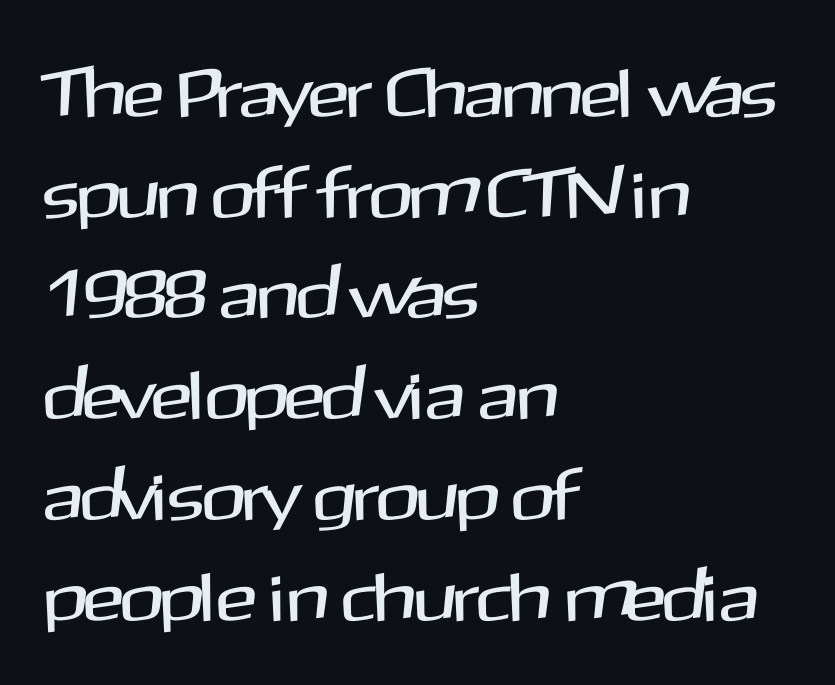
Is there much room between lines? A standard amount, neither cramped nor airy. A typesetter would label this face a sans. The rendering uses natural spacing where letterforms have individual widths. The type sits square on the baseline with zero lean. Honestly, the letter spacing is just normal — you wouldn't notice it.
